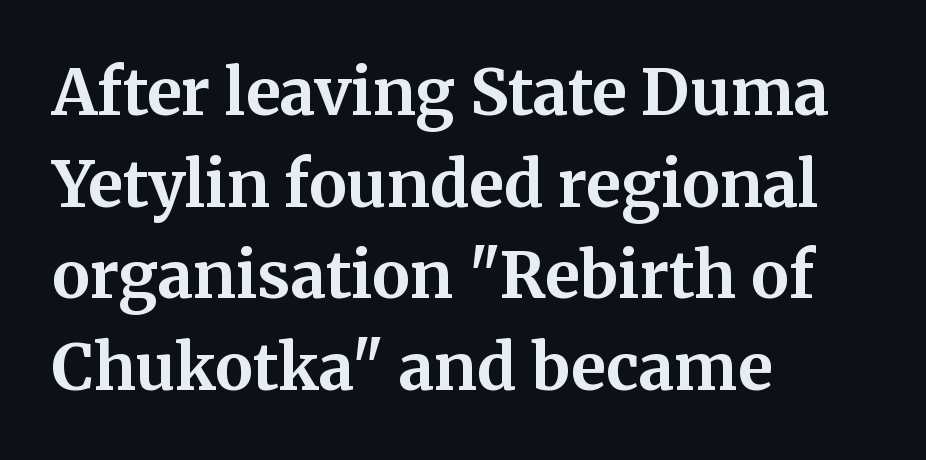
Q: Is the text bold? A: Yes.
Q: Is the text italic (slanted)? A: No, it is upright.
Q: Is the typeface a serif or a sans-serif typeface? A: Serif.
Q: Is the text underlined? A: No.
Q: How is the paragraph aligned? A: Left-aligned.
Q: Is the spacing between letters normal or unusually wide? A: Normal.
Q: Is the spacing between lines tight, normal or loose? A: Normal.
Q: Width (condensed, normal, or wide)? A: Normal.
Q: Stroke contrast? A: Medium.
Q: x-height? A: Medium.
Q: Monospaced? A: No.
